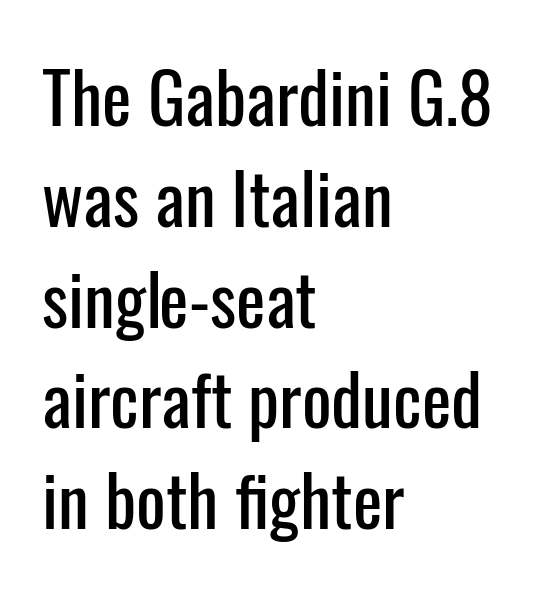
Visually the block forms a straight wall on the left and a jagged coastline on the right. Proportional: the letters do not fall into vertical columns. This rendering leaves character spacing at its baseline value. Each row of text sits above clean, open space. The text was rendered using a sans face with plain stroke endings. Do the letters lean? They stand straight.
